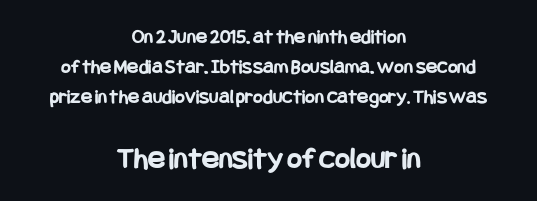
The image shows 32 px bold, condensed sans-serif type, upright; set centered, normal line spacing (1.43x), normal letter spacing, not underlined; the second (bottom) block is 1.52x larger; low stroke contrast and a large x-height.
